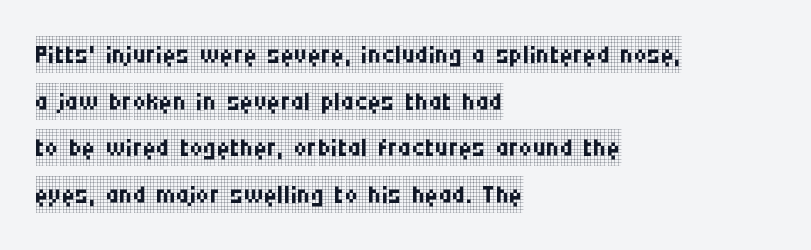
{"serif": "yes", "italic": "no", "bold": "no", "weight": "regular", "width": "condensed", "stroke_contrast": "low", "x_height": "large", "monospaced": "no", "underline": "no", "align": "left", "line_spacing": "normal", "line_spacing_ratio": 1.26, "letter_spacing": "normal", "letter_spacing_em": 0.0, "glyph_px": 37}
